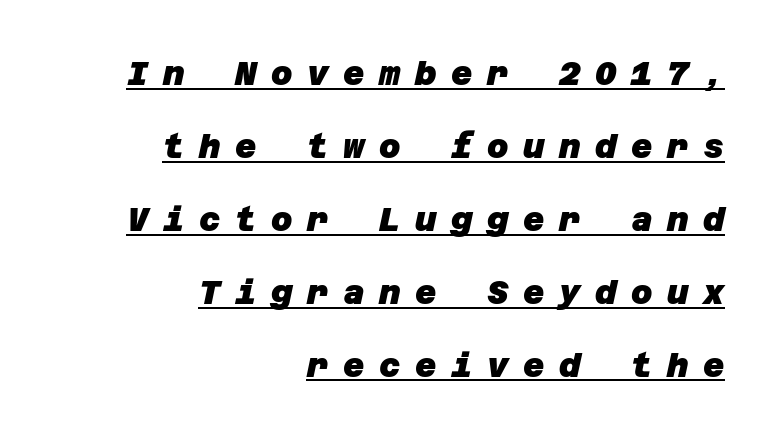
{"serif": "no", "bold": "yes", "weight": "heavy", "width": "normal", "stroke_contrast": "low", "x_height": "large", "underline": "yes", "align": "right", "line_spacing": "loose", "line_spacing_ratio": 2.21, "letter_spacing": "wide", "letter_spacing_em": 0.44, "glyph_px": 33}
